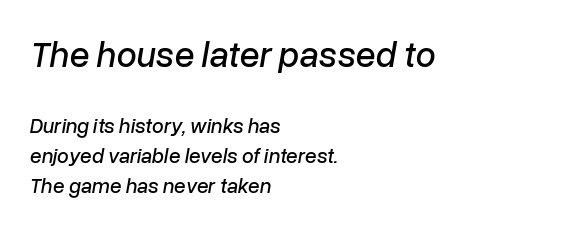
The image shows 36 px text type, italic (leaning right); set left-aligned, normal line spacing (1.44x), normal letter spacing, not underlined; the first (top) block is 1.71x larger; low stroke contrast and a medium x-height.
